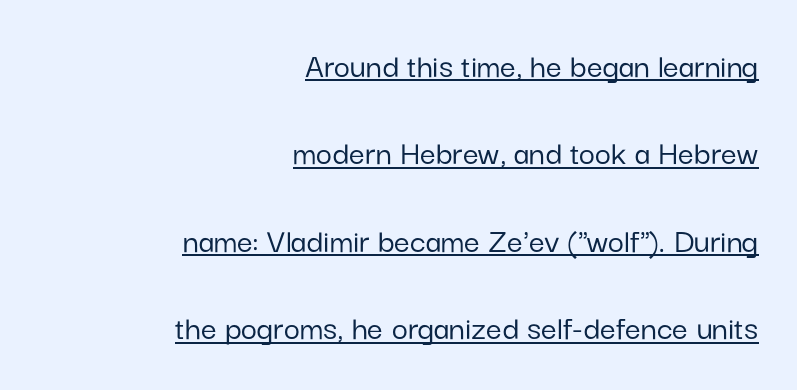
Q: Is the text italic (slanted)? A: No, it is upright.
Q: Is the typeface a serif or a sans-serif typeface? A: Sans-serif.
Q: Is the text underlined? A: Yes.
Q: How is the paragraph aligned? A: Right-aligned.
Q: Is the spacing between letters normal or unusually wide? A: Normal.
Q: Is the spacing between lines tight, normal or loose? A: Loose.
Q: Width (condensed, normal, or wide)? A: Normal.
Q: Stroke contrast? A: Low.
Q: x-height? A: Medium.
Q: Monospaced? A: No.
